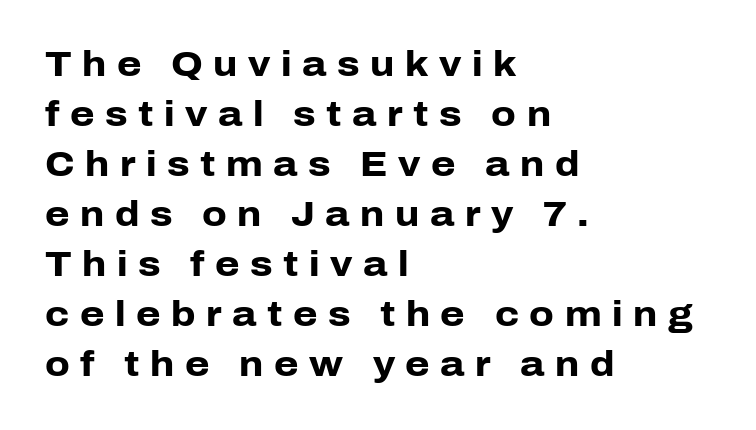
The image shows 35 px heavy sans-serif type, upright; set left-aligned, normal line spacing (1.43x), unusually wide letter spacing (+0.3 em), not underlined; low stroke contrast and a medium x-height.
